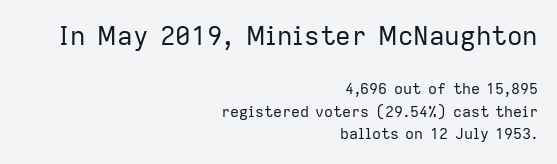
Q: Is the text bold? A: No.
Q: Is the text italic (slanted)? A: No, it is upright.
Q: Is the text underlined? A: No.
Q: How is the paragraph aligned? A: Right-aligned.
Q: Is the spacing between letters normal or unusually wide? A: Normal.
Q: Is the spacing between lines tight, normal or loose? A: Normal.
Q: Which block of text is set in a larger size, the first (top) or the second (bottom)? A: The first (top) one.
